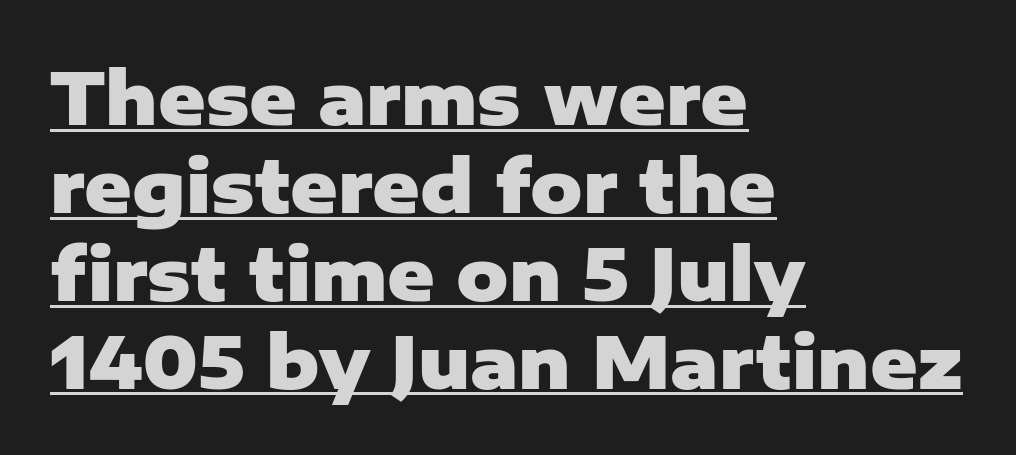
{"serif": "no", "italic": "no", "bold": "yes", "weight": "heavy", "width": "normal", "stroke_contrast": "low", "x_height": "medium", "monospaced": "no", "underline": "yes", "align": "left", "line_spacing_ratio": 1.22, "letter_spacing": "normal", "letter_spacing_em": 0.0, "glyph_px": 72}
